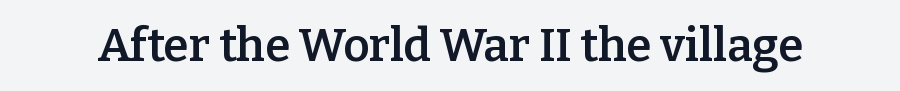
Observe the ordinary spacing: letters are neighbours, not strangers. Moderately thickened strokes mark this as semibold type. These lines are composed in type with serifs. The type sits square on the baseline with zero lean.
